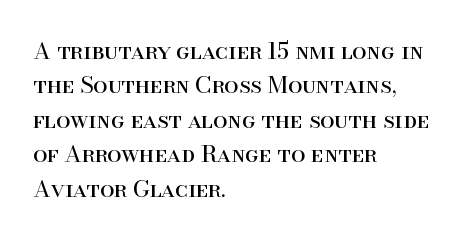
{"italic": "no", "bold": "no", "underline": "no", "align": "left", "line_spacing": "normal", "line_spacing_ratio": 1.5, "letter_spacing": "normal", "letter_spacing_em": 0.0, "glyph_px": 23}
